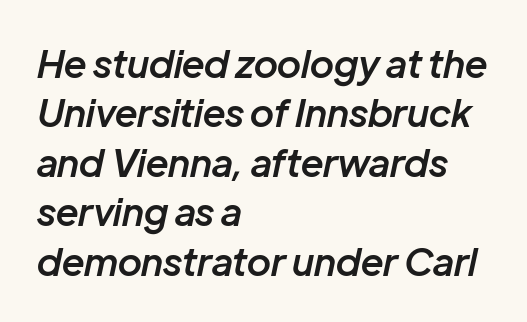
The image shows 38 px semibold type, italic (leaning right); set left-aligned, normal line spacing (1.3x), normal letter spacing, not underlined; low stroke contrast and a medium x-height.
